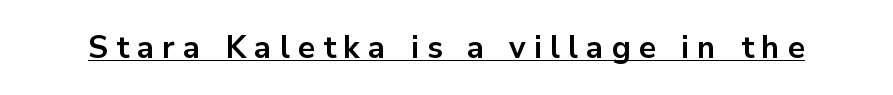
{"serif": "no", "italic": "no", "bold": "yes", "weight": "bold", "width": "normal", "stroke_contrast": "low", "x_height": "medium", "monospaced": "no", "underline": "yes", "letter_spacing": "wide", "letter_spacing_em": 0.26, "glyph_px": 31}
